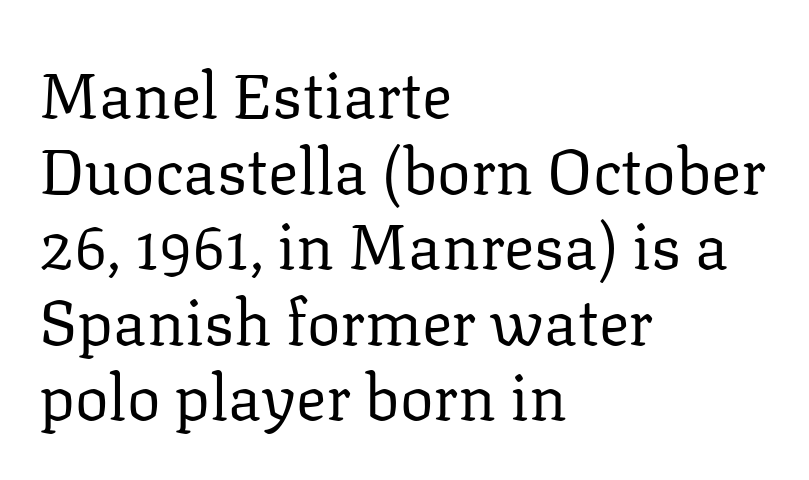
{"serif": "yes", "italic": "no", "bold": "no", "weight": "regular", "width": "normal", "stroke_contrast": "low", "x_height": "medium", "monospaced": "no", "underline": "no", "align": "left", "line_spacing_ratio": 1.2, "letter_spacing": "normal", "letter_spacing_em": 0.0, "glyph_px": 63}
